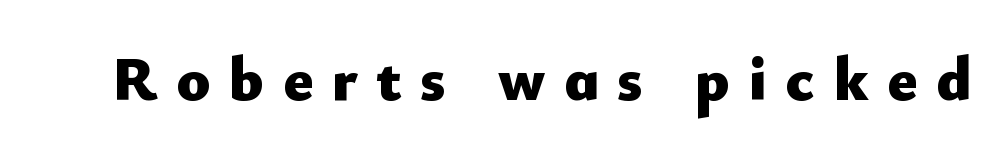
Nope, no serifs anywhere on these letters. Is this a fixed-width face? No — the glyphs have proportional, varying widths. These lines have a slow, spaced-out rhythm from letter to letter. Check under the words: just untouched page.
